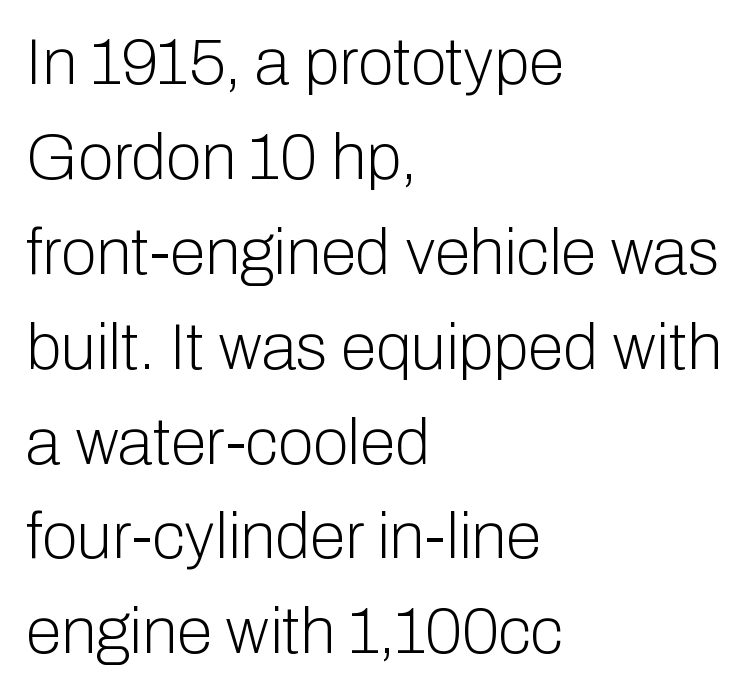
{"serif": "no", "italic": "no", "bold": "no", "weight": "light", "width": "normal", "stroke_contrast": "low", "x_height": "medium", "monospaced": "no", "underline": "no", "align": "left", "line_spacing": "normal", "line_spacing_ratio": 1.46, "letter_spacing": "normal", "letter_spacing_em": 0.0, "glyph_px": 65}
